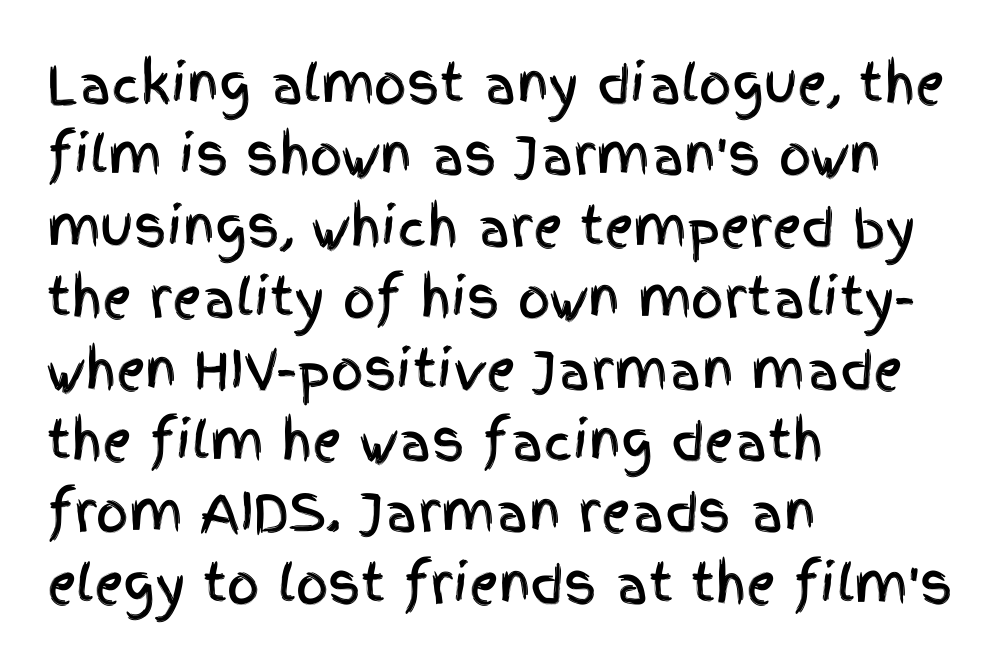
{"serif": "no", "italic": "no", "width": "condensed", "x_height": "large", "monospaced": "no", "underline": "no", "align": "left", "line_spacing": "normal", "line_spacing_ratio": 1.4, "letter_spacing": "normal", "letter_spacing_em": 0.0, "glyph_px": 51}
